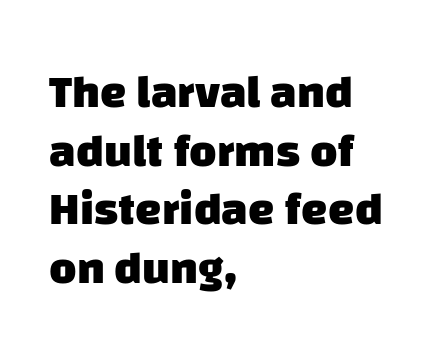
Q: Is the text bold? A: Yes.
Q: Is the typeface a serif or a sans-serif typeface? A: Sans-serif.
Q: Is the text underlined? A: No.
Q: How is the paragraph aligned? A: Left-aligned.
Q: Is the spacing between letters normal or unusually wide? A: Normal.
Q: Is the spacing between lines tight, normal or loose? A: Normal.
Q: Width (condensed, normal, or wide)? A: Normal.
Q: Stroke contrast? A: Low.
Q: x-height? A: Large.
Q: Monospaced? A: No.
